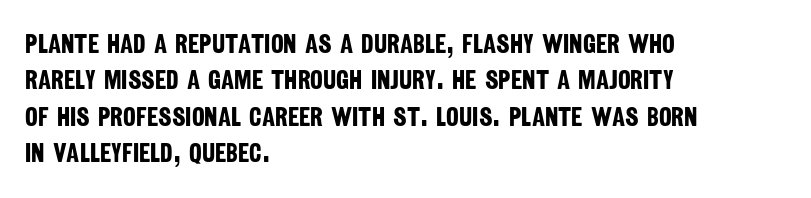
The image shows 27 px bold type; set left-aligned, normal line spacing (1.35x), normal letter spacing, not underlined.
